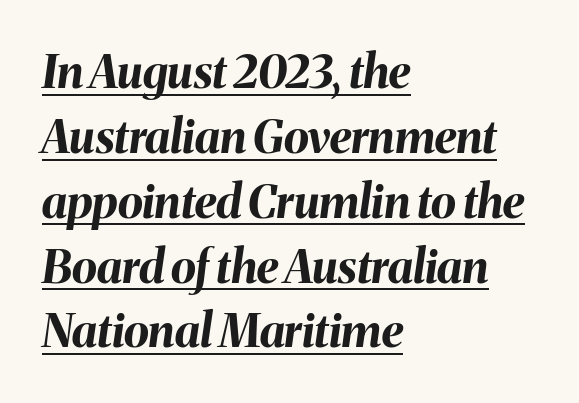
Q: Is the text bold? A: Yes.
Q: Is the text italic (slanted)? A: Yes, it leans right by about 8 degrees.
Q: Is the text underlined? A: Yes.
Q: How is the paragraph aligned? A: Left-aligned.
Q: Is the spacing between letters normal or unusually wide? A: Normal.
Q: Is the spacing between lines tight, normal or loose? A: Normal.
Q: Width (condensed, normal, or wide)? A: Normal.
Q: Stroke contrast? A: Medium.
Q: x-height? A: Medium.
Q: Monospaced? A: No.
